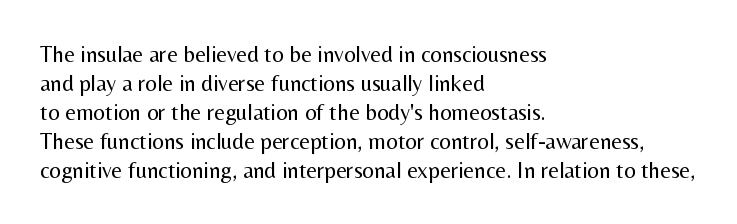
A typesetter would call this zero additional tracking. If you drew a line through each stem, it would be perfectly vertical. This block has exactly the height ordinary leading produces. Teacher's note: observe the even left margin — that is flush-left alignment. The area under the type is left untouched. This is not heavy type; no bold has been used.
